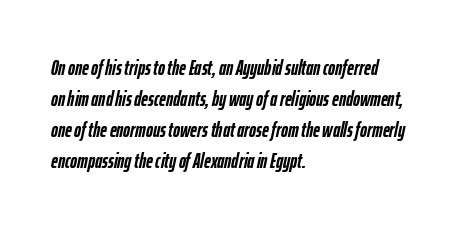
{"italic": "yes", "lean": "right", "slant_degrees": 12, "bold": "yes", "underline": "no", "align": "left", "line_spacing": "normal", "line_spacing_ratio": 1.47, "letter_spacing": "normal", "letter_spacing_em": 0.0, "glyph_px": 21}
